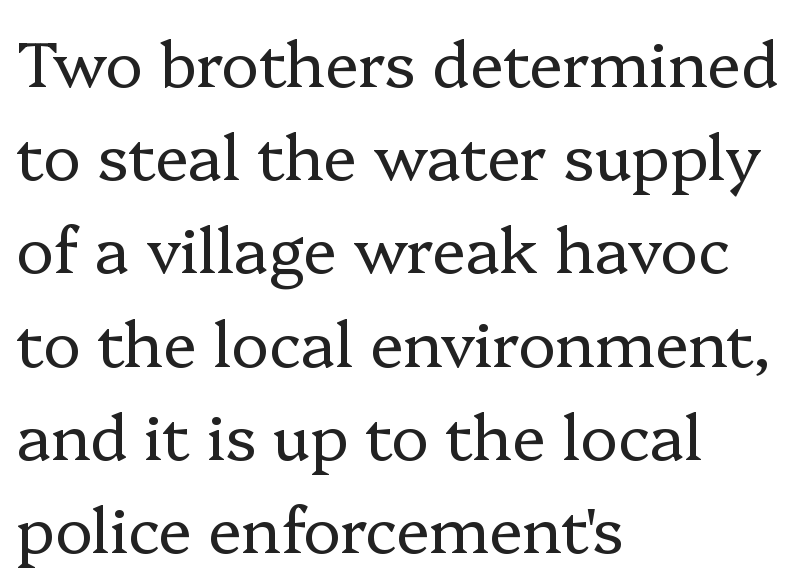
Underlining? Definitely not there. A typesetter would mark this as roman, not italic. Note the varied advance widths — an 'i' is clearly narrower than an 'm'. A classic flush-left, rag-right setting is used for this passage.
